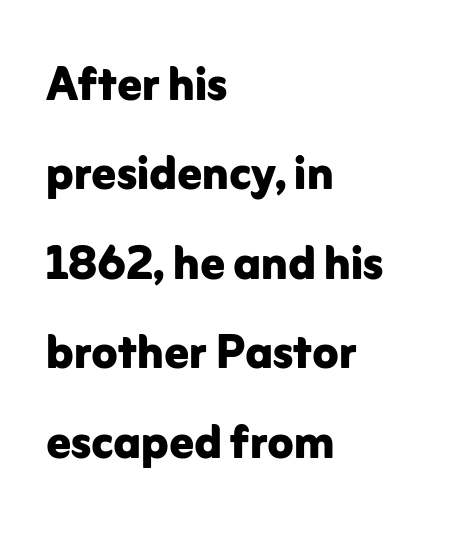
The letters advance in unequal steps, a hallmark of proportional type. Each new line begins a customary step beneath the previous one. Posture: vertical. A clean baseline with only descenders dipping below it. Compared with an ordinary text face, these strokes are far heavier — a full bold.
